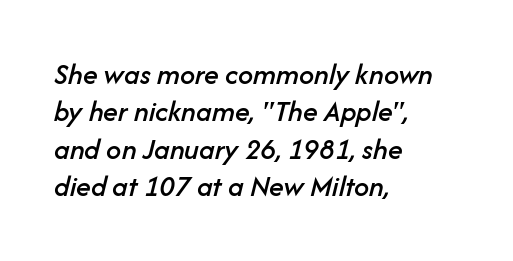
Q: Is the text italic (slanted)? A: Yes, it leans right by about 14 degrees.
Q: Is the text underlined? A: No.
Q: How is the paragraph aligned? A: Left-aligned.
Q: Is the spacing between letters normal or unusually wide? A: Normal.
Q: Is the spacing between lines tight, normal or loose? A: Normal.
Q: Width (condensed, normal, or wide)? A: Normal.
Q: Stroke contrast? A: Low.
Q: x-height? A: Medium.
Q: Monospaced? A: No.
